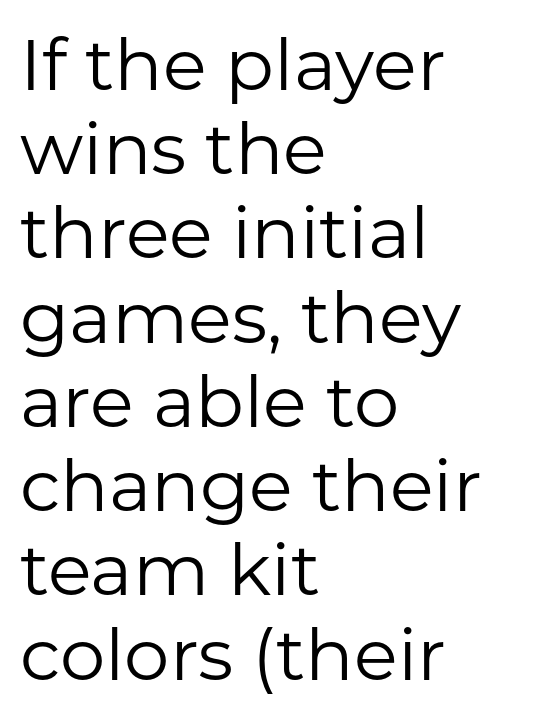
Q: Is the text bold? A: No.
Q: Is the text italic (slanted)? A: No, it is upright.
Q: Is the typeface a serif or a sans-serif typeface? A: Sans-serif.
Q: Is the text underlined? A: No.
Q: How is the paragraph aligned? A: Left-aligned.
Q: Is the spacing between letters normal or unusually wide? A: Normal.
Q: Width (condensed, normal, or wide)? A: Normal.
Q: Stroke contrast? A: Low.
Q: x-height? A: Medium.
Q: Monospaced? A: No.
